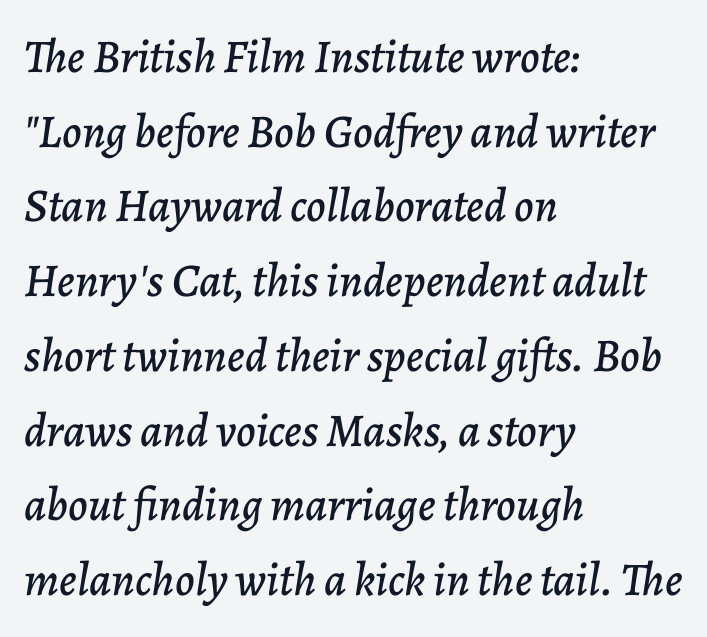
{"italic": "yes", "lean": "right", "slant_degrees": 7, "width": "normal", "stroke_contrast": "low", "x_height": "medium", "monospaced": "no", "underline": "no", "align": "left", "line_spacing": "normal", "line_spacing_ratio": 1.59, "letter_spacing": "normal", "letter_spacing_em": 0.0, "glyph_px": 47}
